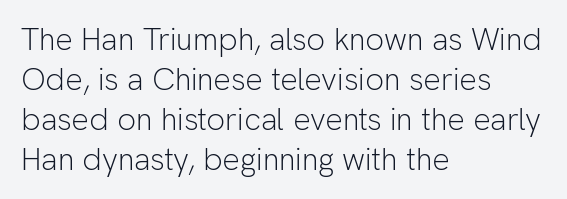
{"serif": "no", "italic": "no", "bold": "no", "weight": "light", "width": "normal", "stroke_contrast": "low", "x_height": "medium", "monospaced": "no", "underline": "no", "align": "left", "line_spacing": "normal", "line_spacing_ratio": 1.29, "letter_spacing": "normal", "letter_spacing_em": 0.0, "glyph_px": 31}
